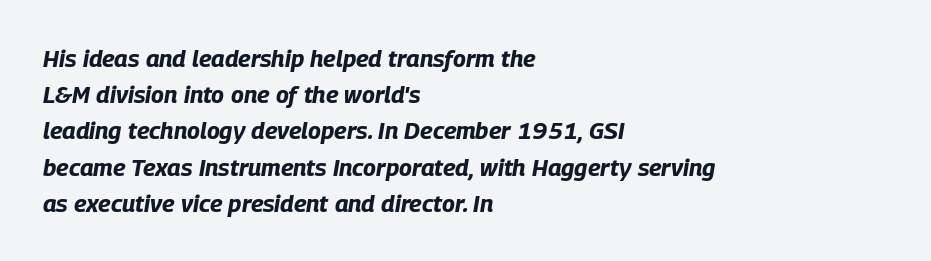
This rendering features lettering with no underline. Does the weight exceed regular? Yes, all the way to bold. Style check: oblique. The rendering anchors every line to the left-hand side. Line spacing here is normal.
